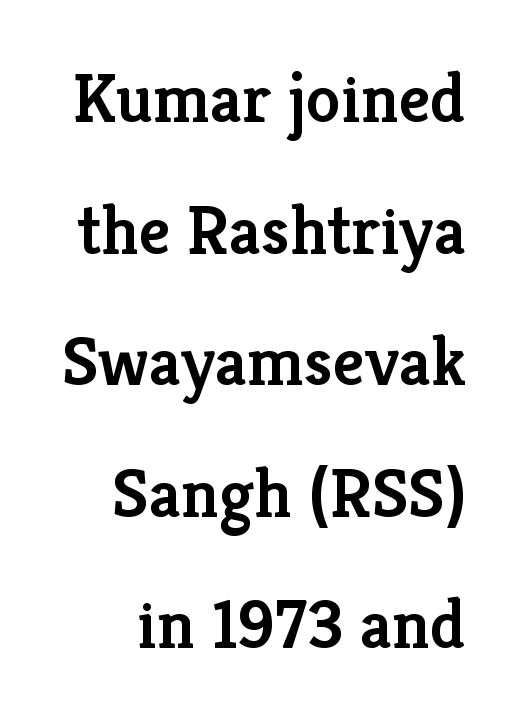
The image shows 70 px semibold serif type, upright; set line spacing 1.88x, normal letter spacing, not underlined; low stroke contrast and a medium x-height.
